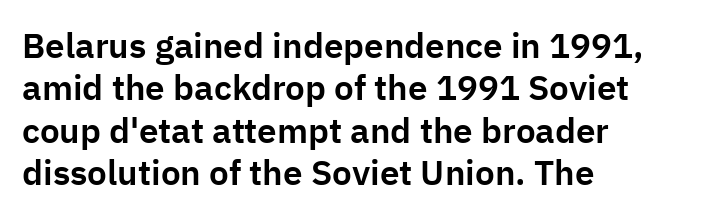
The strip under each line holds only bare page. Characters follow at the spacing the type designer built in. This rendering employs a face without finishing strokes, i.e., a sans-serif. Each line starts at the same left margin while the right side varies. Posture: vertical.
